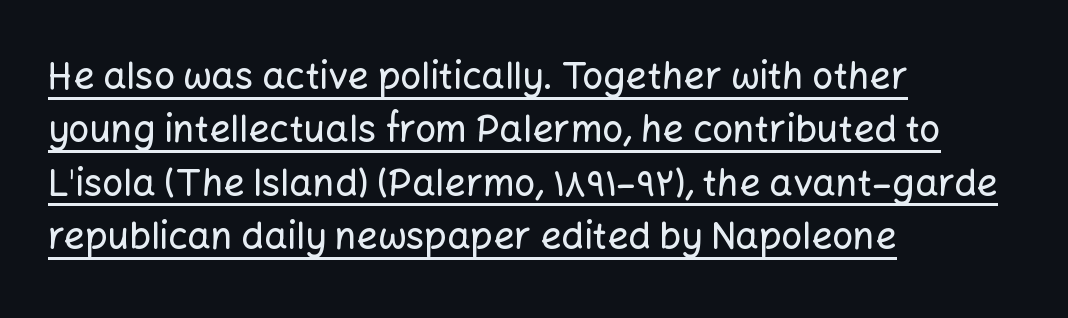
{"serif": "no", "italic": "no", "width": "normal", "stroke_contrast": "low", "x_height": "medium", "monospaced": "no", "underline": "yes", "align": "left", "line_spacing": "normal", "line_spacing_ratio": 1.44, "letter_spacing": "normal", "letter_spacing_em": 0.0, "glyph_px": 37}
